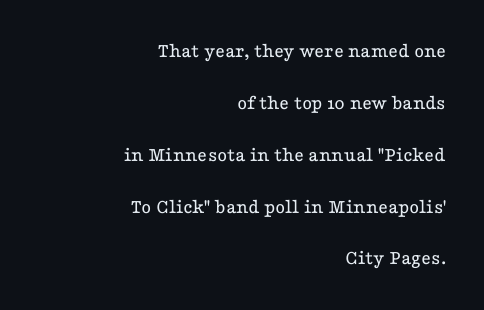
Q: Is the text bold? A: No.
Q: Is the text italic (slanted)? A: No, it is upright.
Q: Is the text underlined? A: No.
Q: How is the paragraph aligned? A: Right-aligned.
Q: Is the spacing between letters normal or unusually wide? A: Normal.
Q: Is the spacing between lines tight, normal or loose? A: Loose.
